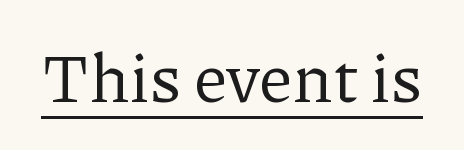
{"serif": "yes", "italic": "no", "bold": "no", "weight": "regular", "width": "normal", "stroke_contrast": "low", "x_height": "medium", "monospaced": "no", "underline": "yes", "letter_spacing": "normal", "letter_spacing_em": 0.0, "glyph_px": 68}
